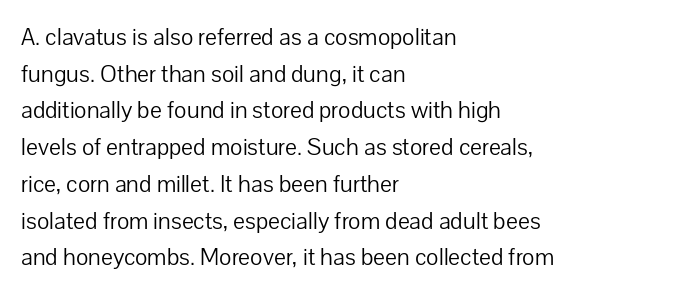
The image shows 25 px text type, upright; set left-aligned, normal line spacing (1.47x), normal letter spacing, not underlined.
